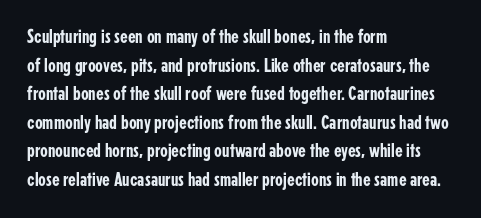
Q: Is the text italic (slanted)? A: No, it is upright.
Q: Is the text underlined? A: No.
Q: How is the paragraph aligned? A: Left-aligned.
Q: Is the spacing between letters normal or unusually wide? A: Normal.
Q: Is the spacing between lines tight, normal or loose? A: Normal.
